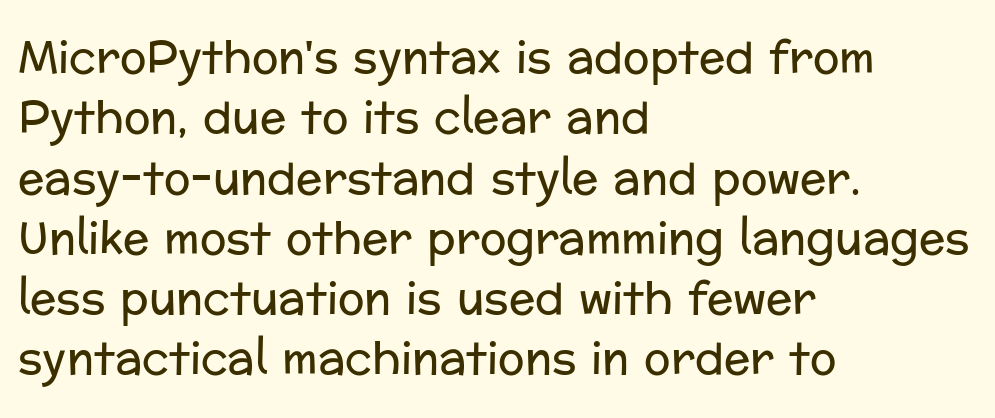
The image shows 44 px regular-weight sans-serif type, upright; set left-aligned, normal line spacing (1.37x), normal letter spacing, not underlined; low stroke contrast and a medium x-height.
